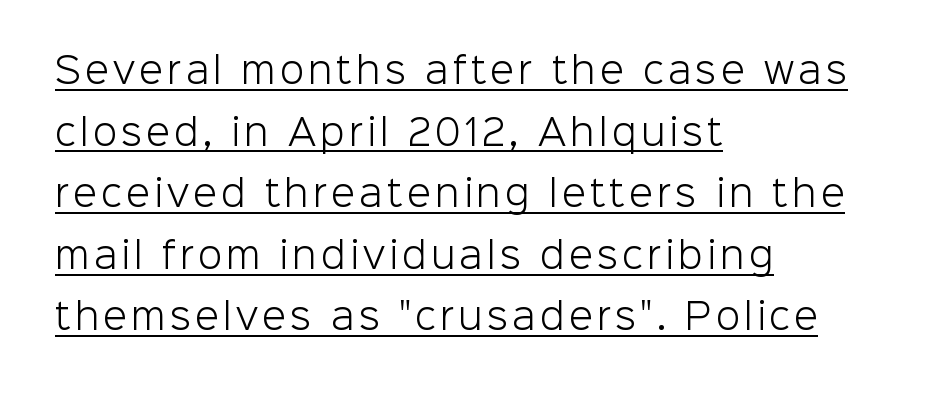
The image shows 35 px light sans-serif type, upright; set left-aligned, line spacing 1.76x, underlined; low stroke contrast and a medium x-height.
